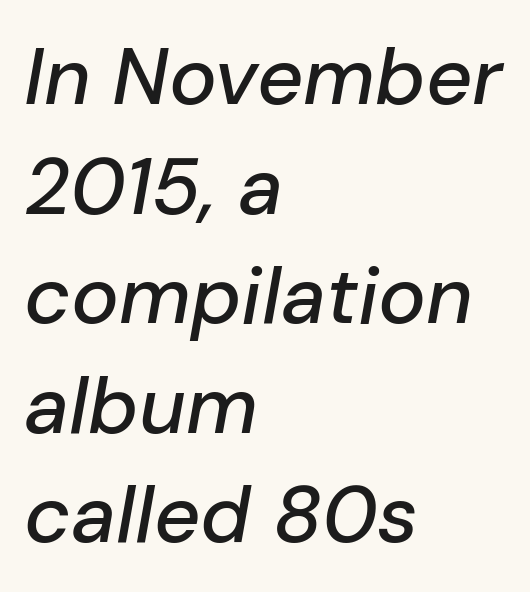
{"italic": "yes", "lean": "right", "slant_degrees": 10, "width": "normal", "stroke_contrast": "low", "x_height": "medium", "monospaced": "no", "underline": "no", "align": "left", "line_spacing": "normal", "line_spacing_ratio": 1.37, "letter_spacing": "normal", "letter_spacing_em": 0.0, "glyph_px": 80}
